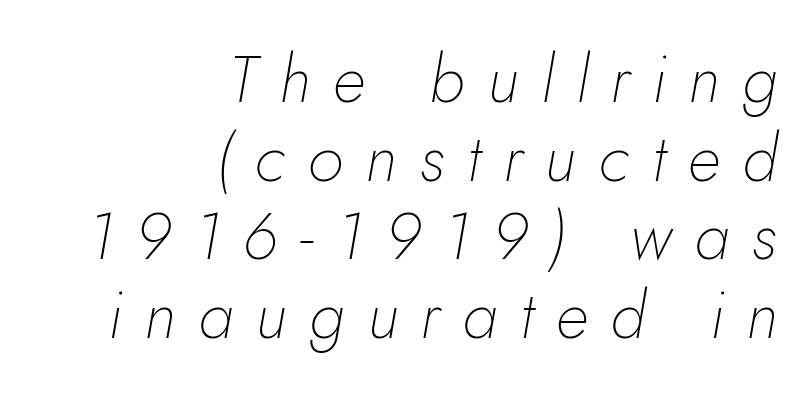
The image shows 66 px thin type, italic (leaning right); set right-aligned, line spacing 1.19x, unusually wide letter spacing (+0.34 em), not underlined; low stroke contrast and a small x-height.
